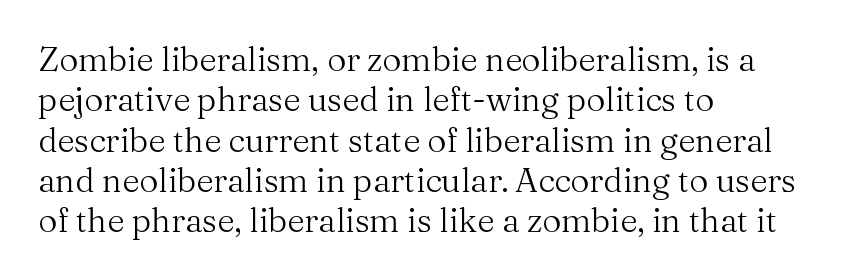
Q: Is the text bold? A: No.
Q: Is the text italic (slanted)? A: No, it is upright.
Q: Is the typeface a serif or a sans-serif typeface? A: Serif.
Q: Is the text underlined? A: No.
Q: How is the paragraph aligned? A: Left-aligned.
Q: Is the spacing between letters normal or unusually wide? A: Normal.
Q: Width (condensed, normal, or wide)? A: Normal.
Q: Stroke contrast? A: Medium.
Q: x-height? A: Medium.
Q: Monospaced? A: No.
